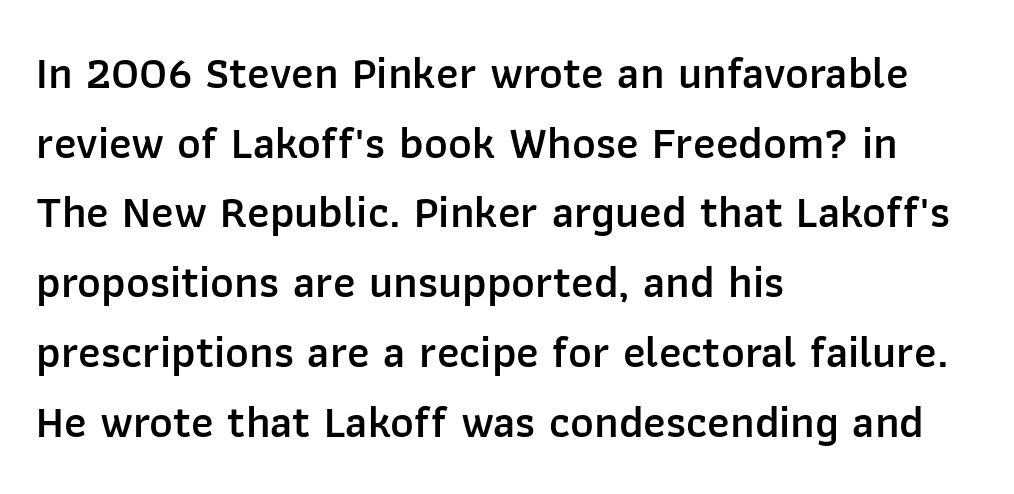
The letters carry no serifs — their stems end cleanly without finishing strokes. Is there any slant? The stems are plumb. A fair bit of extra ink — the face is semibold, not bold. Character widths vary here, with narrow letters taking less room than wide ones. Descender tails drop into unmarked territory. Leftover space on each line is placed entirely after the last word.
